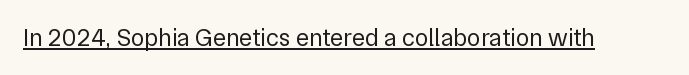
{"italic": "no", "bold": "no", "underline": "yes", "letter_spacing": "normal", "letter_spacing_em": 0.0, "glyph_px": 25}
